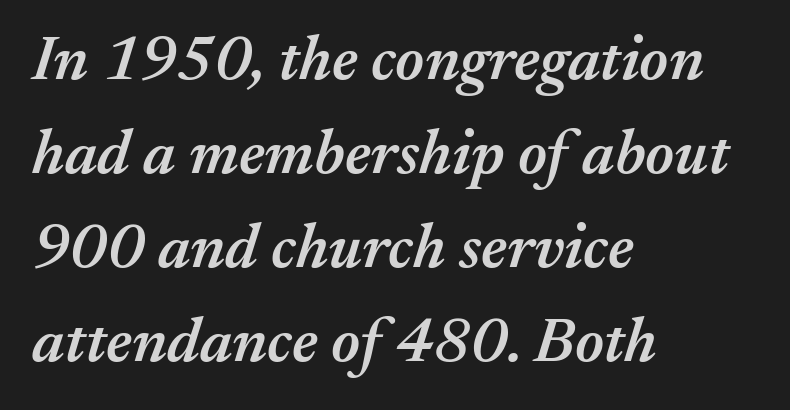
{"italic": "yes", "lean": "right", "slant_degrees": 17, "bold": "semi", "weight": "semibold", "width": "normal", "stroke_contrast": "medium", "x_height": "medium", "monospaced": "no", "underline": "no", "align": "left", "line_spacing": "normal", "line_spacing_ratio": 1.49, "letter_spacing": "normal", "letter_spacing_em": 0.0, "glyph_px": 63}
